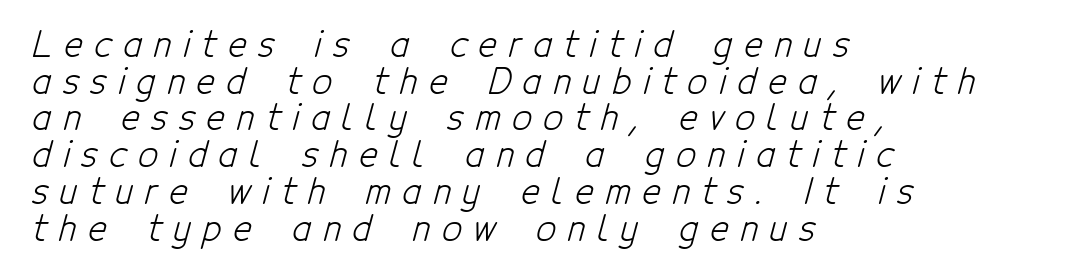
Q: Is the text bold? A: No.
Q: Is the typeface a serif or a sans-serif typeface? A: Sans-serif.
Q: Is the text underlined? A: No.
Q: How is the paragraph aligned? A: Left-aligned.
Q: Is the spacing between letters normal or unusually wide? A: Unusually wide.
Q: Is the spacing between lines tight, normal or loose? A: Tight.
Q: Width (condensed, normal, or wide)? A: Condensed.
Q: Stroke contrast? A: Low.
Q: x-height? A: Medium.
Q: Monospaced? A: No.
